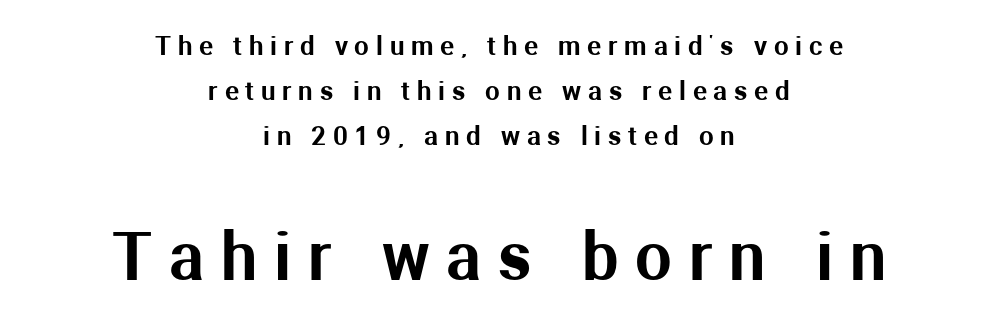
The image shows 65 px sans-serif type, upright; set centered, line spacing 1.74x, unusually wide letter spacing (+0.26 em), not underlined; the second (bottom) block is 2.5x larger; medium stroke contrast and a medium x-height.
